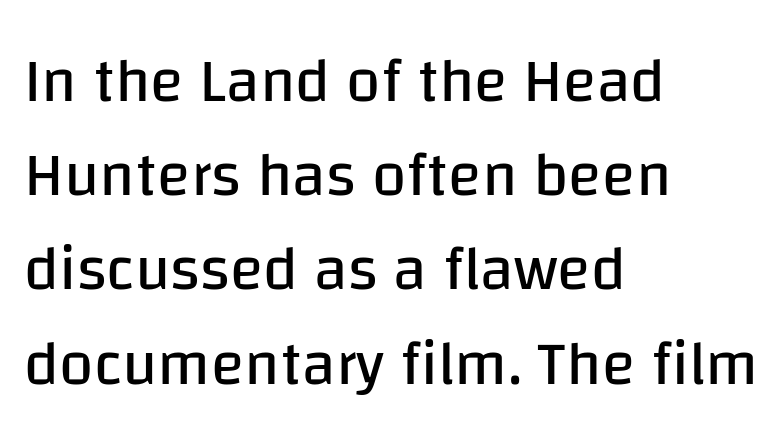
Q: Is the text bold? A: No.
Q: Is the text italic (slanted)? A: No, it is upright.
Q: Is the typeface a serif or a sans-serif typeface? A: Sans-serif.
Q: Is the text underlined? A: No.
Q: How is the paragraph aligned? A: Left-aligned.
Q: Is the spacing between letters normal or unusually wide? A: Normal.
Q: Is the spacing between lines tight, normal or loose? A: Normal.
Q: Width (condensed, normal, or wide)? A: Normal.
Q: Stroke contrast? A: Low.
Q: x-height? A: Large.
Q: Monospaced? A: No.
